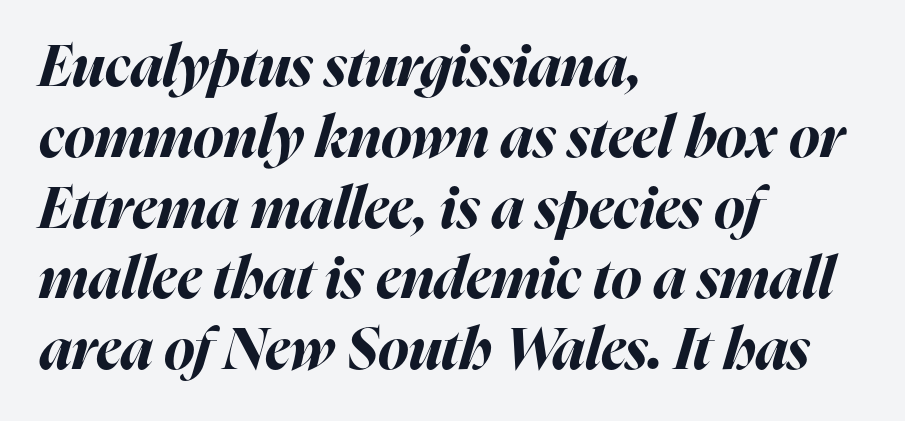
Q: Is the text bold? A: Yes.
Q: Is the text italic (slanted)? A: Yes, it leans right by about 16 degrees.
Q: Is the text underlined? A: No.
Q: How is the paragraph aligned? A: Left-aligned.
Q: Is the spacing between letters normal or unusually wide? A: Normal.
Q: Width (condensed, normal, or wide)? A: Normal.
Q: Stroke contrast? A: High.
Q: x-height? A: Medium.
Q: Monospaced? A: No.
